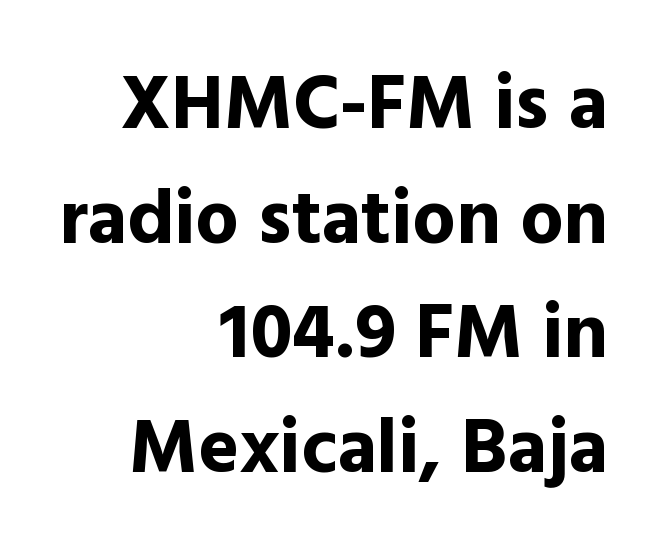
The image shows 77 px bold sans-serif type, upright; set right-aligned, normal line spacing (1.49x), normal letter spacing, not underlined; a medium x-height.
